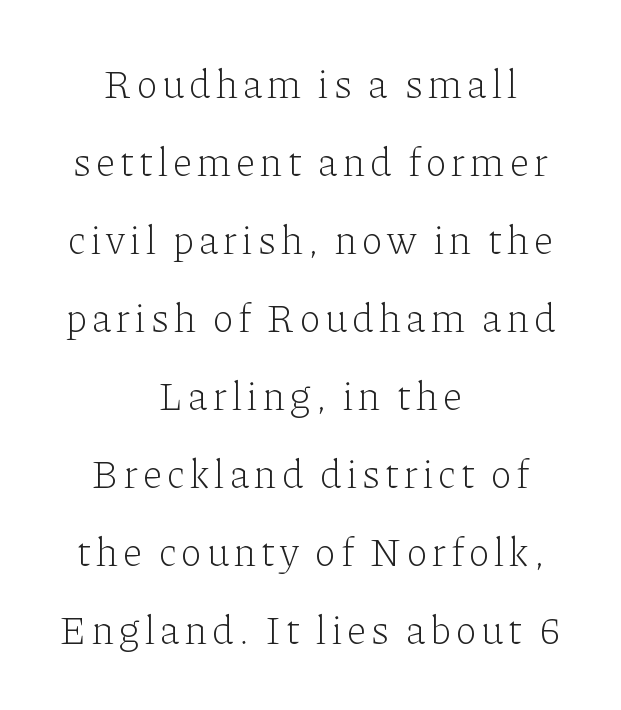
You could fit nearly another row in the gap between these rows. Letters have the restrained weight of plain body copy at most. The letters stand upright; this is a roman face. Does the copy run flush right? No — it is centered line by line. I'd call this a serif setting — the letters wear small feet.
